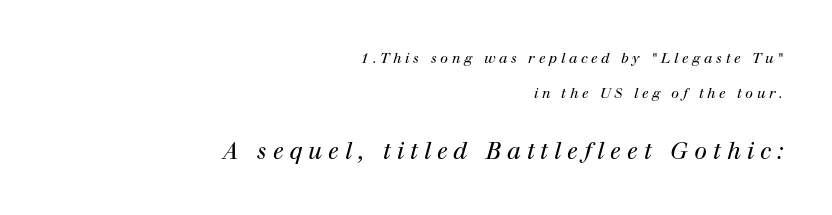
{"italic": "yes", "lean": "right", "slant_degrees": 12, "bold": "no", "underline": "no", "align": "right", "line_spacing": "loose", "line_spacing_ratio": 2.49, "letter_spacing": "wide", "letter_spacing_em": 0.26, "larger_block": "second", "size_ratio": 1.64, "glyph_px": 23}
